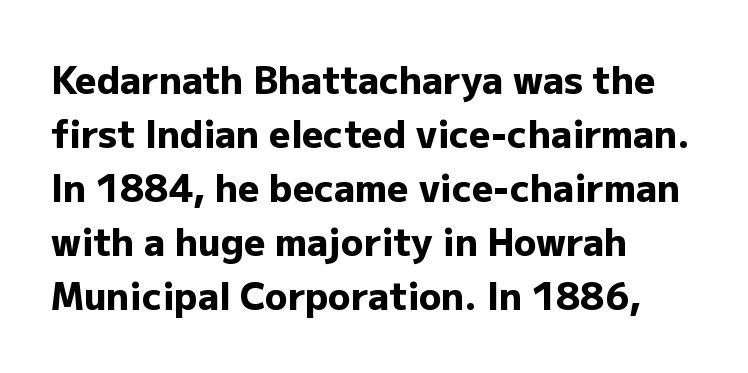
Q: Is the text bold? A: Yes.
Q: Is the text italic (slanted)? A: No, it is upright.
Q: Is the typeface a serif or a sans-serif typeface? A: Sans-serif.
Q: Is the text underlined? A: No.
Q: How is the paragraph aligned? A: Left-aligned.
Q: Is the spacing between letters normal or unusually wide? A: Normal.
Q: Is the spacing between lines tight, normal or loose? A: Normal.
Q: Width (condensed, normal, or wide)? A: Normal.
Q: Stroke contrast? A: Low.
Q: x-height? A: Medium.
Q: Monospaced? A: No.
